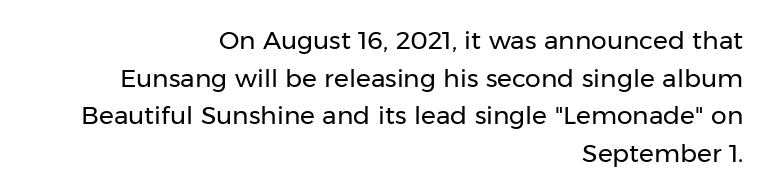
Q: Is the text bold? A: No.
Q: Is the text italic (slanted)? A: No, it is upright.
Q: Is the text underlined? A: No.
Q: How is the paragraph aligned? A: Right-aligned.
Q: Is the spacing between letters normal or unusually wide? A: Normal.
Q: Is the spacing between lines tight, normal or loose? A: Normal.
